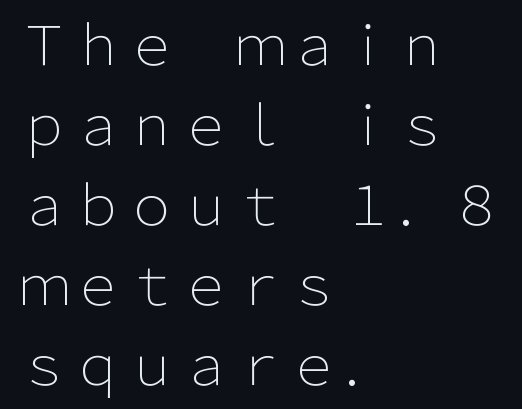
{"serif": "no", "italic": "no", "bold": "no", "weight": "light", "width": "normal", "stroke_contrast": "low", "x_height": "medium", "monospaced": "no", "underline": "no", "align": "left", "line_spacing": "normal", "line_spacing_ratio": 1.48, "letter_spacing": "normal", "letter_spacing_em": 0.0, "glyph_px": 54}
